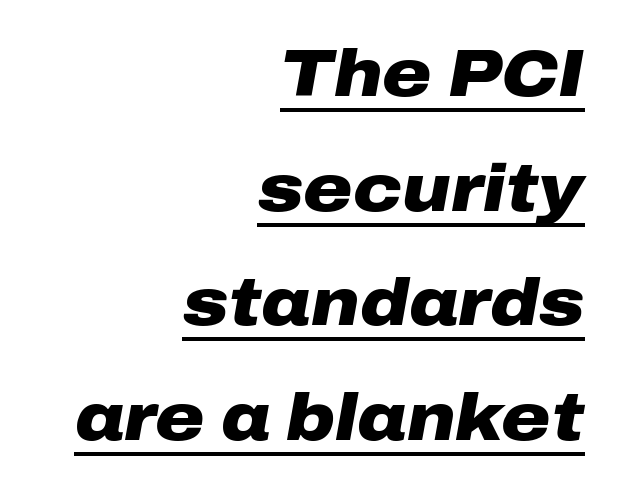
Q: Is the text bold? A: Yes.
Q: Is the text italic (slanted)? A: Yes, it leans right by about 10 degrees.
Q: Is the text underlined? A: Yes.
Q: How is the paragraph aligned? A: Right-aligned.
Q: Is the spacing between letters normal or unusually wide? A: Normal.
Q: Width (condensed, normal, or wide)? A: Wide.
Q: Stroke contrast? A: Low.
Q: x-height? A: Medium.
Q: Monospaced? A: No.
